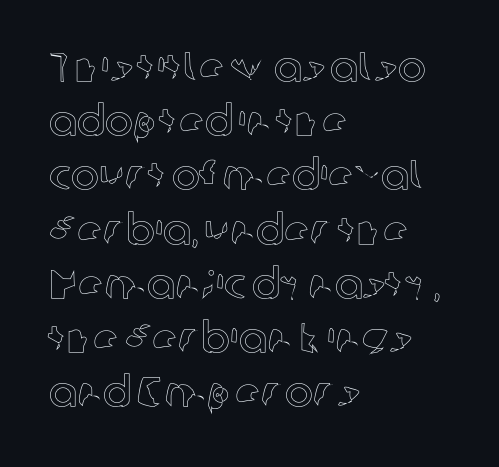
The image shows 42 px text type, upright; set left-aligned, normal line spacing (1.29x), normal letter spacing, not underlined; a medium x-height.
